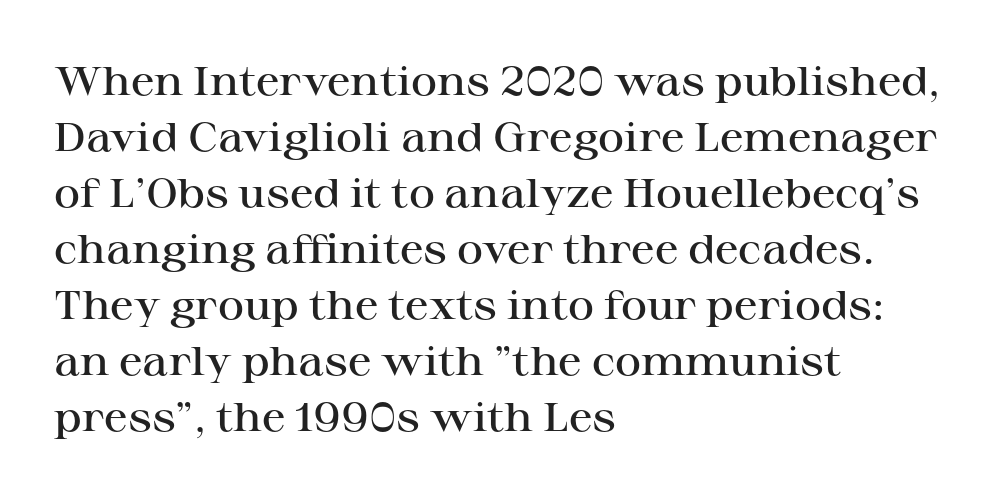
The image shows 40 px semibold, wide serif type, upright; set left-aligned, normal line spacing (1.4x), normal letter spacing, not underlined; high stroke contrast and a medium x-height.
